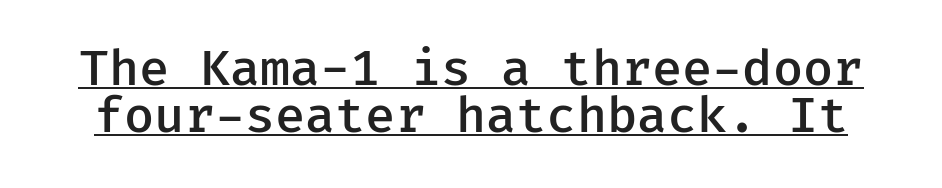
Here the designer chose a console-style face with uniform glyph widths. Stroke thickness is moderately raised; the sample reads as semibold. The type family on display is of the sans-serif kind. The letters stand straight up with perfectly vertical stems. Students, observe: this is what under-led, compact text looks like.
